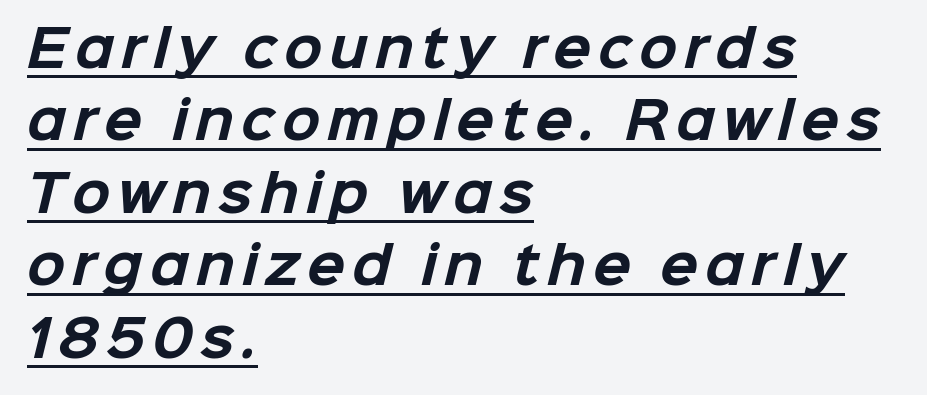
This is heavy type, rendered in bold. Underlined type. Typographically, this falls in the sans-serif category. These lines sit exactly where default settings would place them. The setting favours the left margin, as ordinary paragraphs usually do.
